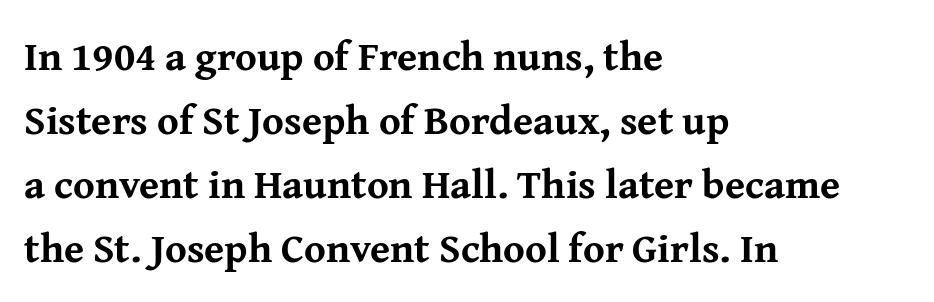
Q: Is the text bold? A: Yes.
Q: Is the text italic (slanted)? A: No, it is upright.
Q: Is the typeface a serif or a sans-serif typeface? A: Serif.
Q: Is the text underlined? A: No.
Q: How is the paragraph aligned? A: Left-aligned.
Q: Is the spacing between letters normal or unusually wide? A: Normal.
Q: Is the spacing between lines tight, normal or loose? A: Normal.
Q: Width (condensed, normal, or wide)? A: Normal.
Q: Stroke contrast? A: Medium.
Q: x-height? A: Medium.
Q: Monospaced? A: No.
